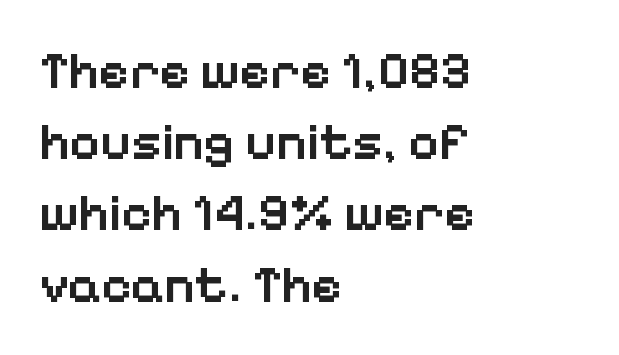
The image shows 52 px semibold sans-serif type, upright; set left-aligned, normal line spacing (1.37x), normal letter spacing, not underlined; low stroke contrast and a medium x-height.
